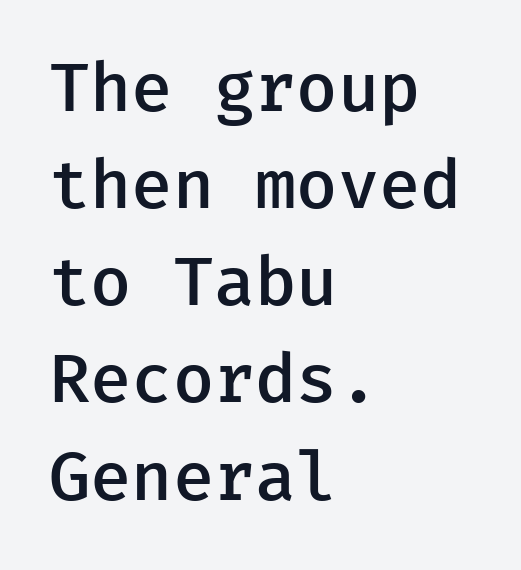
This rendering features lettering with no underline. Letterform terminals end flat and unadorned throughout the passage. The gaps between neighbouring characters are ordinary and unremarkable. Does the copy run flush right? No — it runs flush left. This is the in-between weight designers call semibold or demi. Leading: standard.
